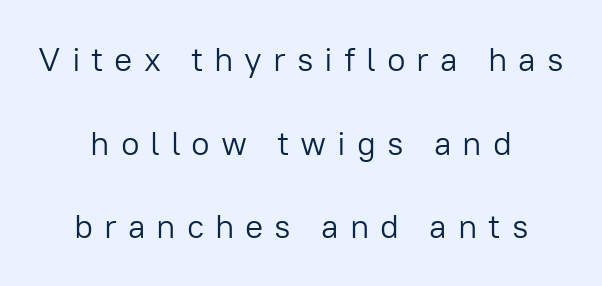
Q: Is the text bold? A: No.
Q: Is the text italic (slanted)? A: No, it is upright.
Q: Is the typeface a serif or a sans-serif typeface? A: Sans-serif.
Q: Is the text underlined? A: No.
Q: How is the paragraph aligned? A: Centered.
Q: Is the spacing between letters normal or unusually wide? A: Unusually wide.
Q: Is the spacing between lines tight, normal or loose? A: Loose.
Q: Width (condensed, normal, or wide)? A: Normal.
Q: Stroke contrast? A: Low.
Q: x-height? A: Medium.
Q: Monospaced? A: No.
